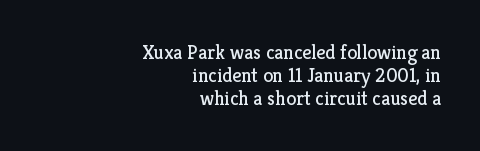
Q: Is the text bold? A: No.
Q: Is the text italic (slanted)? A: No, it is upright.
Q: Is the text underlined? A: No.
Q: How is the paragraph aligned? A: Right-aligned.
Q: Is the spacing between letters normal or unusually wide? A: Normal.
